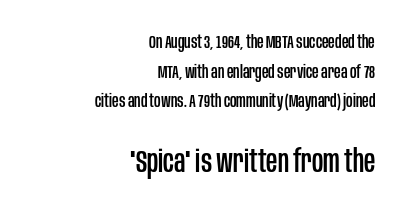
Q: Is the text italic (slanted)? A: No, it is upright.
Q: Is the typeface a serif or a sans-serif typeface? A: Sans-serif.
Q: Is the text underlined? A: No.
Q: How is the paragraph aligned? A: Right-aligned.
Q: Is the spacing between letters normal or unusually wide? A: Normal.
Q: Is the spacing between lines tight, normal or loose? A: Normal.
Q: Which block of text is set in a larger size, the first (top) or the second (bottom)? A: The second (bottom) one.
Q: Width (condensed, normal, or wide)? A: Condensed.
Q: Stroke contrast? A: Low.
Q: x-height? A: Large.
Q: Monospaced? A: No.
